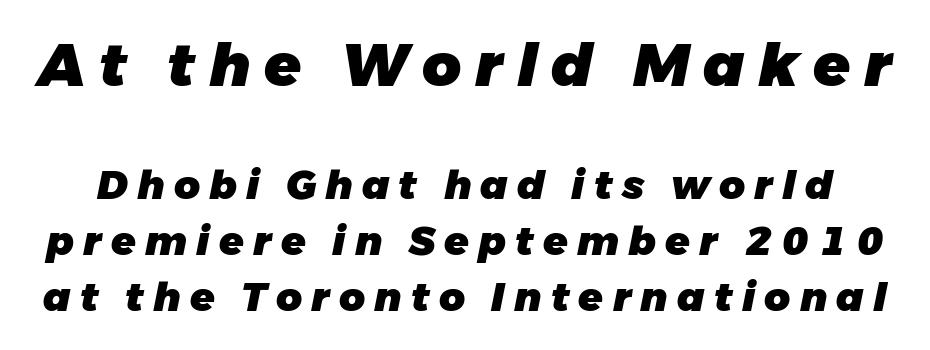
These words are printed bold, with thick strokes throughout. In terms of posture, this sample is oblique. The face used here is proportionally spaced, like ordinary book or web type. The passage shown begins with its larger block and ends with its smaller one.
